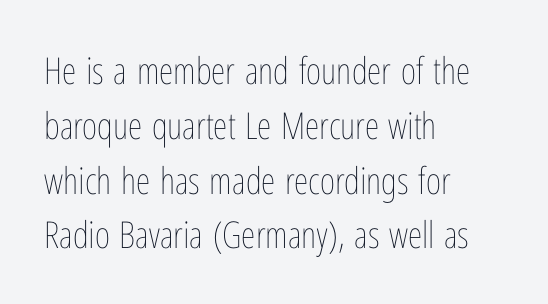
The image shows 37 px thin, condensed type, upright; set left-aligned, normal line spacing (1.48x), normal letter spacing, not underlined; low stroke contrast and a medium x-height.
